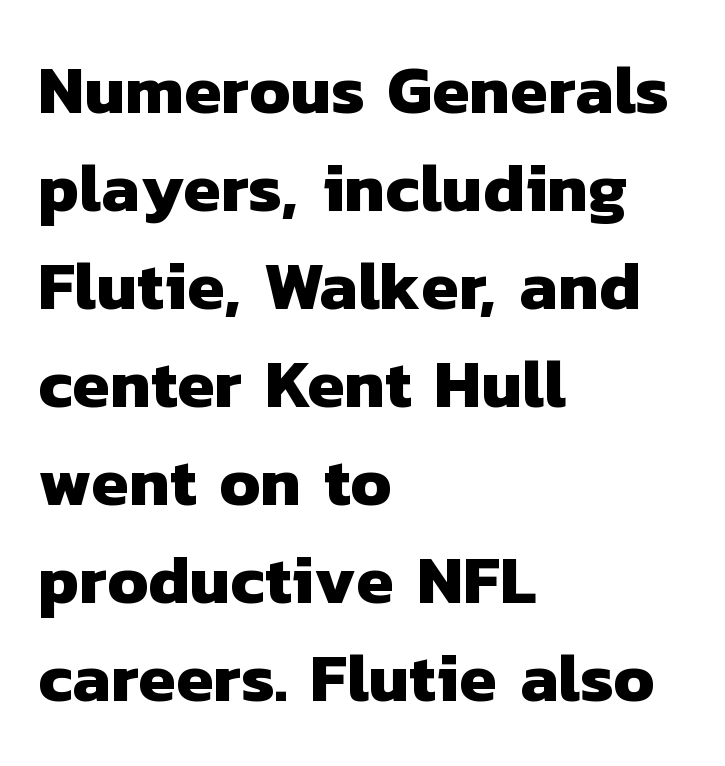
Reading down the column, the eye jumps a familiar distance to each next line. The passage shown is typed in a proportional face where columns would drift. Strong, thick strokes mark this as bold type. Leftover space on each line is placed entirely after the last word. The foot of each line stays bare and open.
